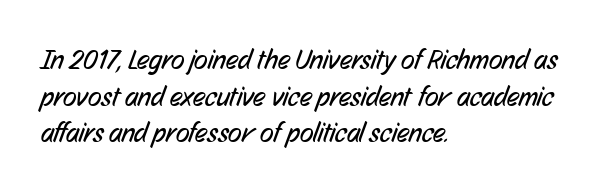
The image shows 28 px regular-weight, condensed sans-serif type; set left-aligned, normal line spacing (1.31x), normal letter spacing, not underlined; low stroke contrast and a medium x-height.
